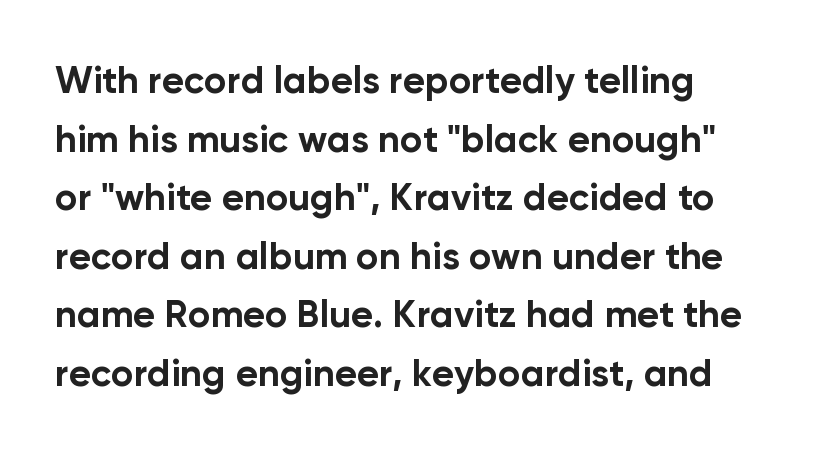
The image shows 38 px bold sans-serif type, upright; set normal line spacing (1.54x), normal letter spacing, not underlined; low stroke contrast and a medium x-height.
